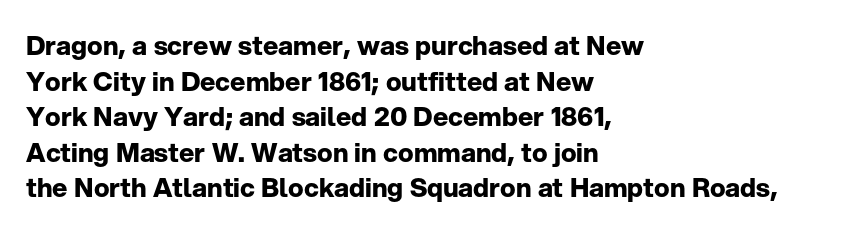
Descenders are the only things crossing below the line. Weight: bold. The tracking reads as untouched default to a designer's eye. A typesetter would mark this as roman, not italic.
